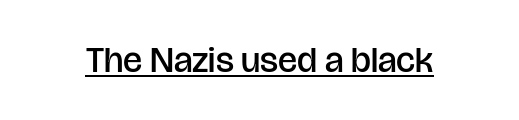
Q: Is the text bold? A: Semi-bold.
Q: Is the text italic (slanted)? A: No, it is upright.
Q: Is the typeface a serif or a sans-serif typeface? A: Sans-serif.
Q: Is the text underlined? A: Yes.
Q: Is the spacing between letters normal or unusually wide? A: Normal.
Q: Width (condensed, normal, or wide)? A: Normal.
Q: Stroke contrast? A: Low.
Q: x-height? A: Large.
Q: Monospaced? A: No.
